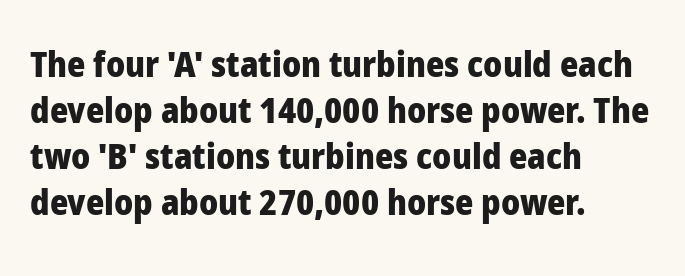
{"serif": "no", "italic": "no", "bold": "yes", "weight": "heavy", "width": "normal", "stroke_contrast": "low", "x_height": "medium", "monospaced": "no", "underline": "no", "align": "left", "line_spacing": "normal", "line_spacing_ratio": 1.31, "letter_spacing": "normal", "letter_spacing_em": 0.0, "glyph_px": 35}
